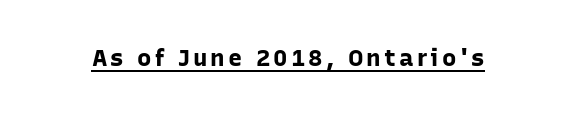
The string is rendered with underlining switched on. The face used here has the dense, thick strokes of a bold. This is roman type, the default non-slanted kind.
